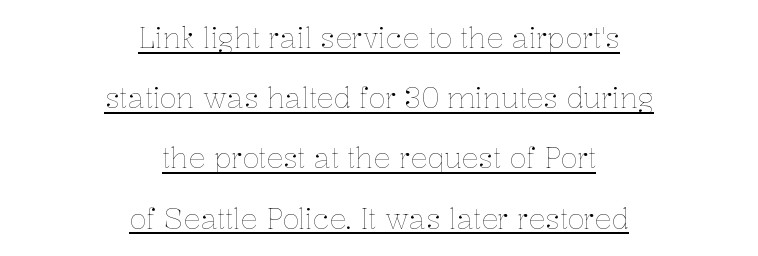
Q: Is the text bold? A: No.
Q: Is the text italic (slanted)? A: No, it is upright.
Q: Is the text underlined? A: Yes.
Q: How is the paragraph aligned? A: Centered.
Q: Is the spacing between letters normal or unusually wide? A: Normal.
Q: Is the spacing between lines tight, normal or loose? A: Loose.
Q: Width (condensed, normal, or wide)? A: Normal.
Q: Stroke contrast? A: Low.
Q: x-height? A: Medium.
Q: Monospaced? A: No.
